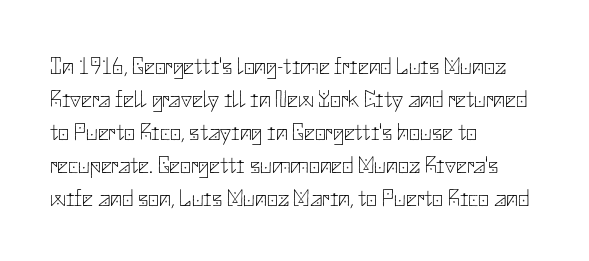
{"italic": "no", "bold": "no", "underline": "no", "align": "left", "line_spacing": "normal", "line_spacing_ratio": 1.37, "letter_spacing": "normal", "letter_spacing_em": 0.0, "glyph_px": 24}
